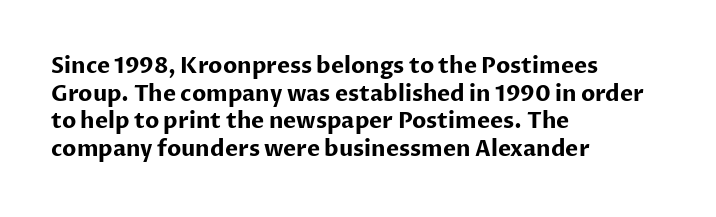
{"italic": "no", "bold": "yes", "underline": "no", "align": "left", "line_spacing": "normal", "line_spacing_ratio": 1.26, "letter_spacing": "normal", "letter_spacing_em": 0.0, "glyph_px": 22}
